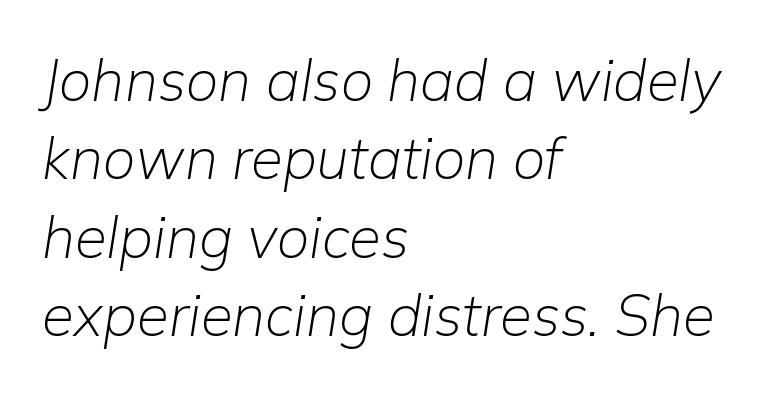
Observe the lean: these are italic letterforms. Letters rest on an invisible, unmarked baseline. These lines are rendered in a variable-pitch font. Normally led — the rows are evenly, conventionally spaced. This rendering uses left alignment, leaving the right contour irregular.
